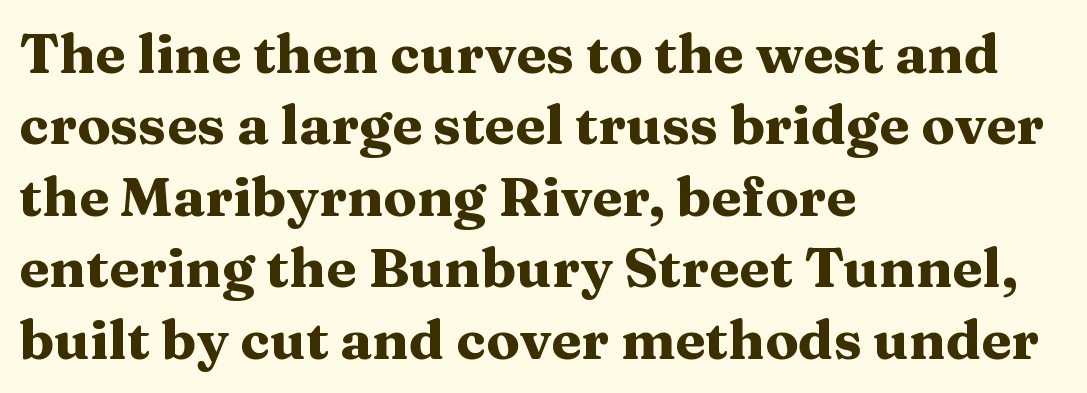
The image shows 55 px heavy, wide serif type, upright; set left-aligned, normal line spacing (1.3x), normal letter spacing, not underlined; medium stroke contrast and a medium x-height.
